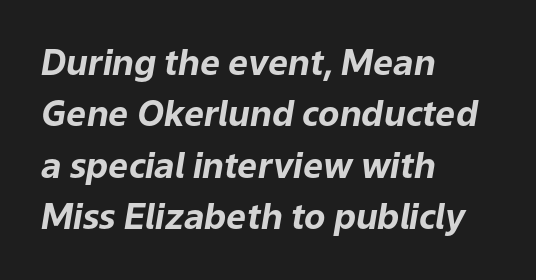
The image shows 35 px bold type, italic (leaning right); set left-aligned, normal line spacing (1.47x), normal letter spacing, not underlined; low stroke contrast and a medium x-height.
